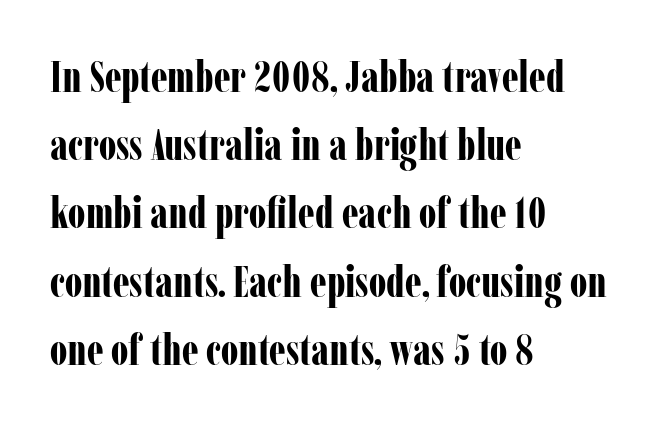
{"serif": "yes", "italic": "no", "bold": "yes", "weight": "bold", "width": "condensed", "stroke_contrast": "low", "x_height": "medium", "monospaced": "no", "underline": "no", "align": "left", "line_spacing": "normal", "line_spacing_ratio": 1.55, "letter_spacing": "normal", "letter_spacing_em": 0.0, "glyph_px": 44}
